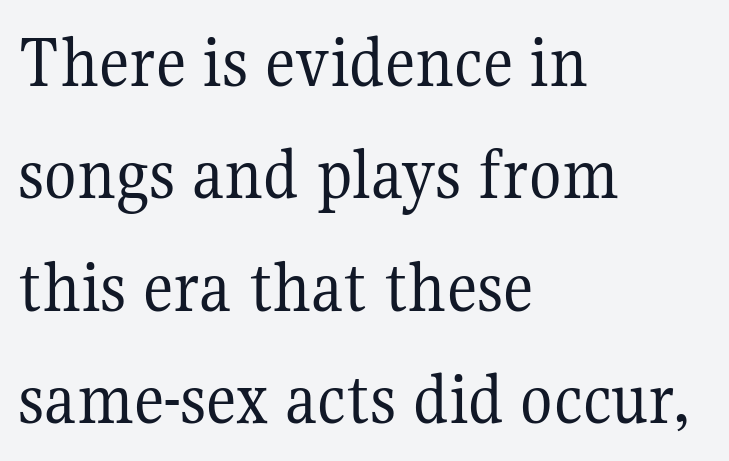
{"serif": "yes", "italic": "no", "bold": "no", "weight": "regular", "width": "normal", "stroke_contrast": "medium", "x_height": "medium", "monospaced": "no", "underline": "no", "align": "left", "line_spacing": "normal", "line_spacing_ratio": 1.5, "letter_spacing": "normal", "letter_spacing_em": 0.0, "glyph_px": 75}
